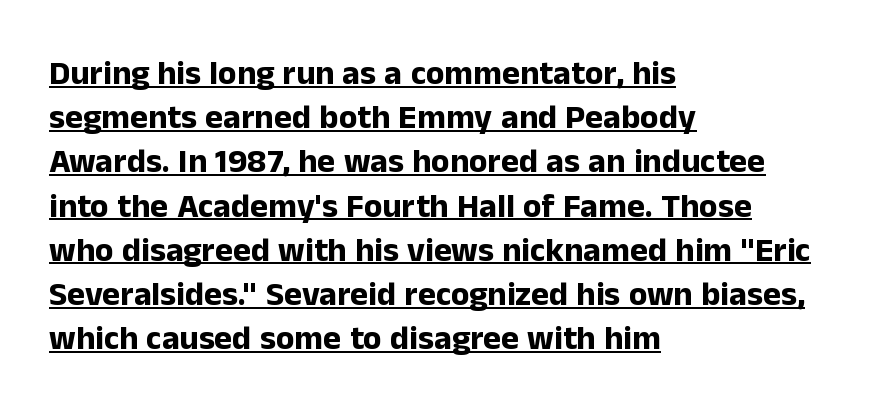
Q: Is the text bold? A: Yes.
Q: Is the text italic (slanted)? A: No, it is upright.
Q: Is the typeface a serif or a sans-serif typeface? A: Sans-serif.
Q: Is the text underlined? A: Yes.
Q: How is the paragraph aligned? A: Left-aligned.
Q: Is the spacing between letters normal or unusually wide? A: Normal.
Q: Is the spacing between lines tight, normal or loose? A: Normal.
Q: Width (condensed, normal, or wide)? A: Normal.
Q: Stroke contrast? A: Low.
Q: x-height? A: Medium.
Q: Monospaced? A: No.
